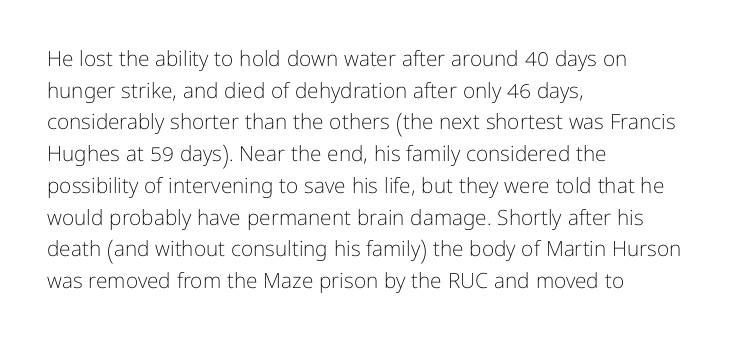
Q: Is the text bold? A: No.
Q: Is the text italic (slanted)? A: No, it is upright.
Q: Is the text underlined? A: No.
Q: How is the paragraph aligned? A: Left-aligned.
Q: Is the spacing between letters normal or unusually wide? A: Normal.
Q: Is the spacing between lines tight, normal or loose? A: Normal.
